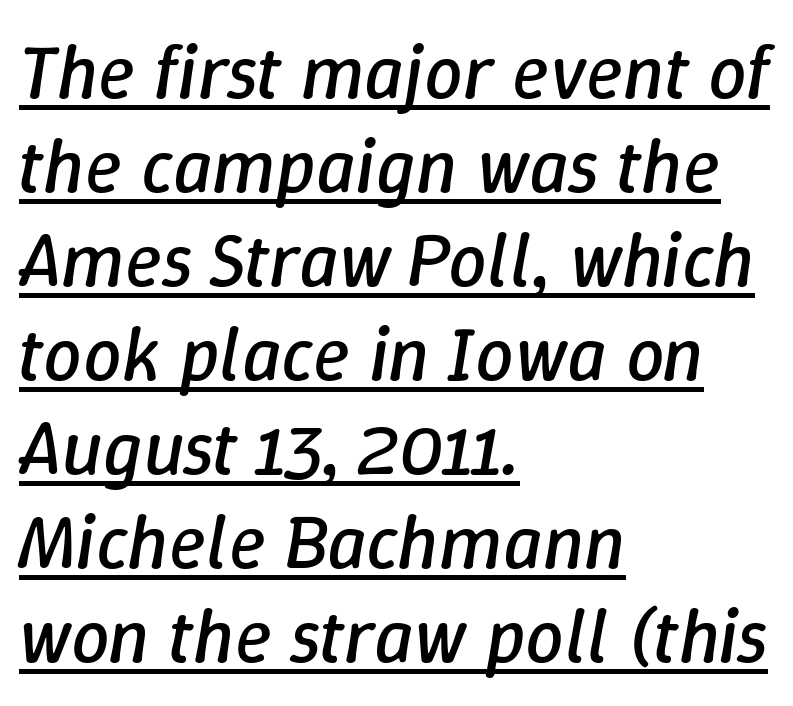
{"italic": "yes", "lean": "right", "slant_degrees": 9, "bold": "no", "weight": "regular", "width": "normal", "stroke_contrast": "low", "x_height": "medium", "monospaced": "no", "underline": "yes", "align": "left", "line_spacing_ratio": 1.22, "letter_spacing": "normal", "letter_spacing_em": 0.0, "glyph_px": 77}
